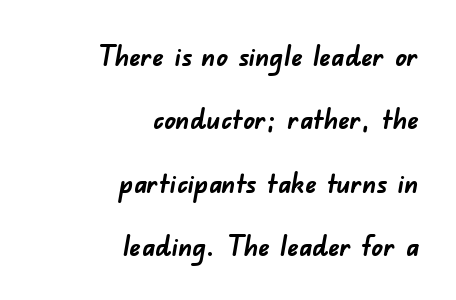
{"serif": "no", "bold": "yes", "weight": "semibold", "width": "normal", "stroke_contrast": "low", "x_height": "small", "monospaced": "no", "underline": "no", "align": "right", "line_spacing": "loose", "line_spacing_ratio": 2.26, "letter_spacing": "normal", "letter_spacing_em": 0.0, "glyph_px": 28}
